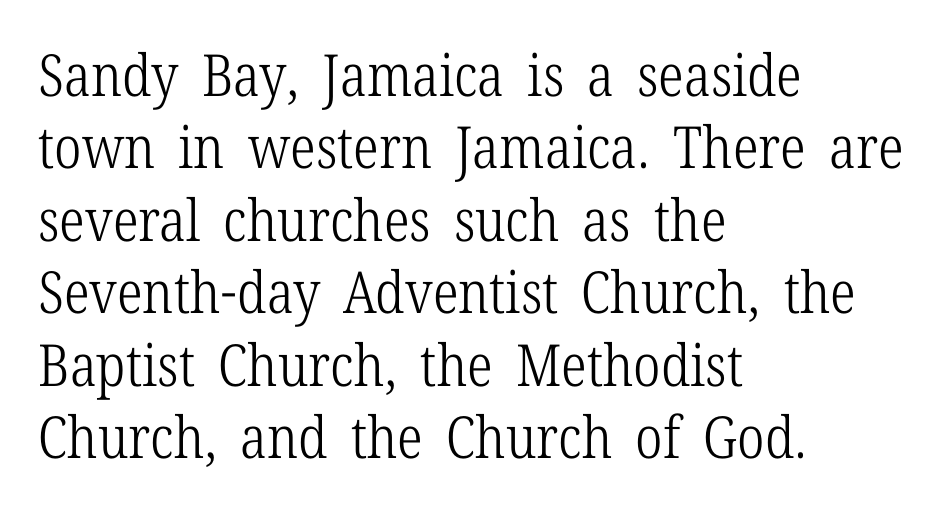
This sample uses a serif face. Proportional: the letters do not fall into vertical columns. Regular leading. The space beneath each line is pristine and unruled. Vertical strokes here are truly vertical.
